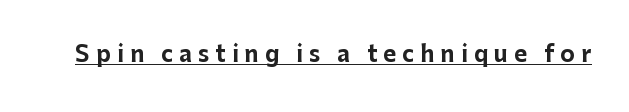
The image shows 22 px bold type, upright; set unusually wide letter spacing (+0.28 em), underlined.
